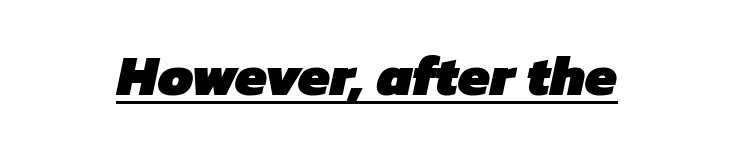
{"serif": "no", "bold": "yes", "weight": "heavy", "width": "normal", "stroke_contrast": "low", "x_height": "medium", "monospaced": "no", "underline": "yes", "align": "center", "letter_spacing": "normal", "letter_spacing_em": 0.0, "glyph_px": 57}
